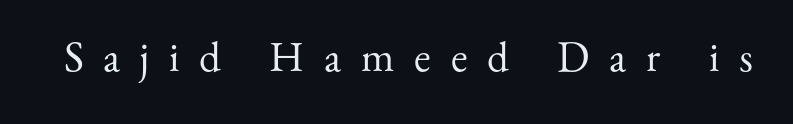
Loose tracking; the words dissolve into strings of separated letters. The specimen reads as upright at a glance. The face used here is seriffed, in the tradition of book romans. Underlining? Definitely not there. Stems and bowls with no extra thickness — not bold.
